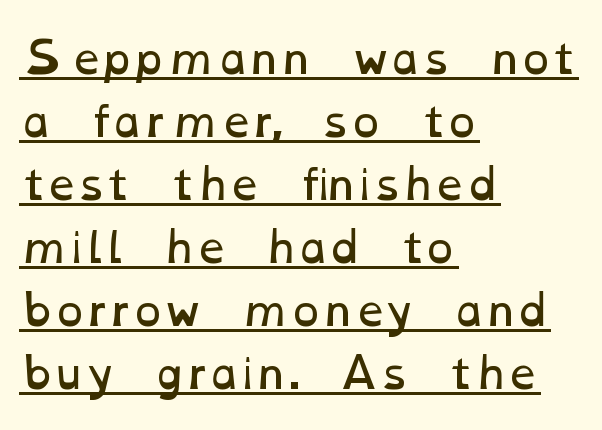
The image shows 42 px regular-weight, wide type; set left-aligned, normal line spacing (1.5x), normal letter spacing, underlined; low stroke contrast and a medium x-height.
